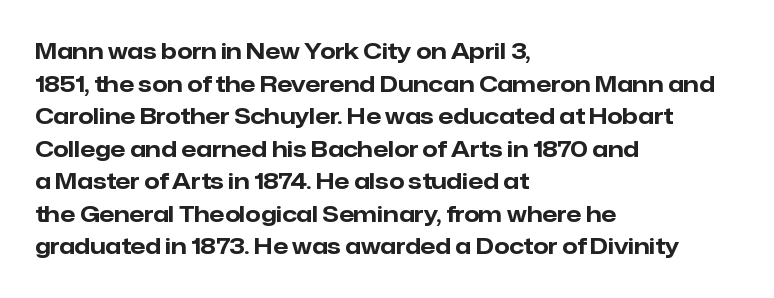
{"italic": "no", "bold": "yes", "underline": "no", "align": "left", "line_spacing": "normal", "line_spacing_ratio": 1.48, "letter_spacing": "normal", "letter_spacing_em": 0.0, "glyph_px": 22}
